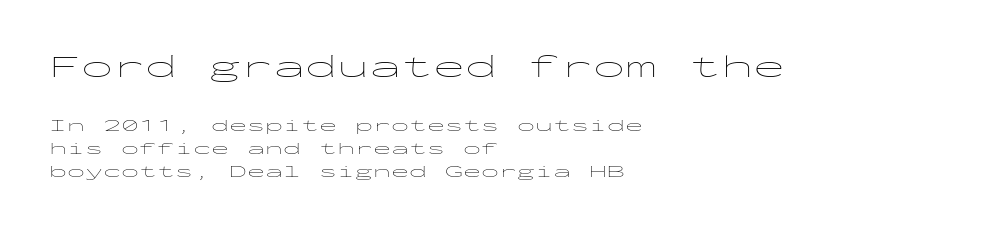
Ordinary non-slanted type is in use. Inter-character spacing is left at the font's built-in metrics. The passage shown is not bold in any degree. A normal amount of white space separates one row of letters from the next.
